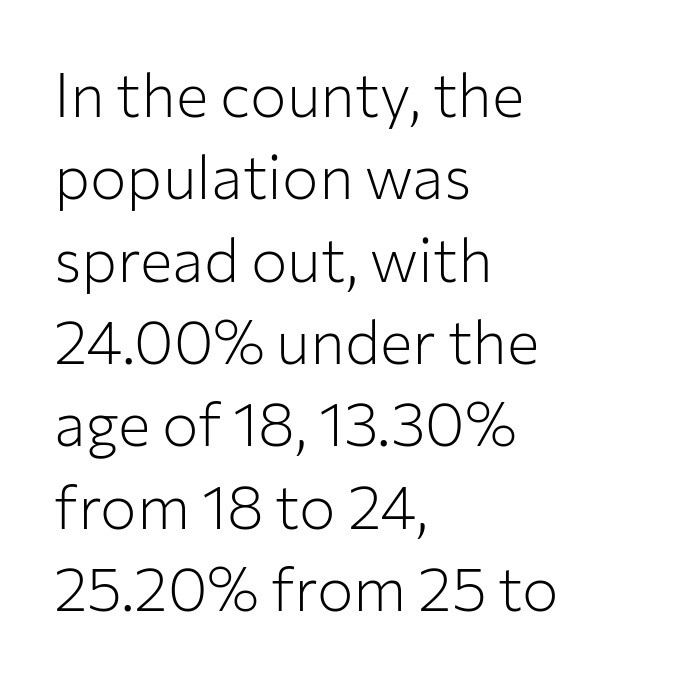
Q: Is the text bold? A: No.
Q: Is the text italic (slanted)? A: No, it is upright.
Q: Is the typeface a serif or a sans-serif typeface? A: Sans-serif.
Q: Is the text underlined? A: No.
Q: How is the paragraph aligned? A: Left-aligned.
Q: Is the spacing between letters normal or unusually wide? A: Normal.
Q: Is the spacing between lines tight, normal or loose? A: Normal.
Q: Width (condensed, normal, or wide)? A: Normal.
Q: Stroke contrast? A: Low.
Q: x-height? A: Medium.
Q: Monospaced? A: No.
